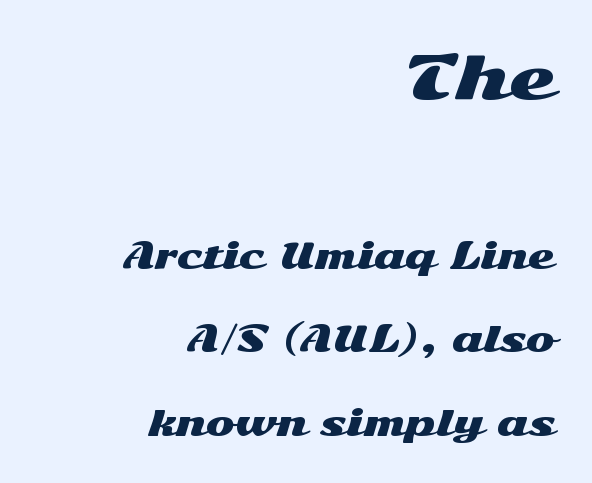
The image shows 60 px wide sans-serif type; set right-aligned, loose line spacing (2.45x), normal letter spacing, not underlined; the first (top) block is 1.76x larger; medium stroke contrast and a medium x-height.
